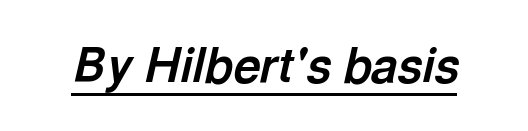
Q: Is the text bold? A: Yes.
Q: Is the text italic (slanted)? A: Yes, it leans right by about 13 degrees.
Q: Is the text underlined? A: Yes.
Q: Is the spacing between letters normal or unusually wide? A: Normal.
Q: Width (condensed, normal, or wide)? A: Normal.
Q: x-height? A: Medium.
Q: Monospaced? A: No.
